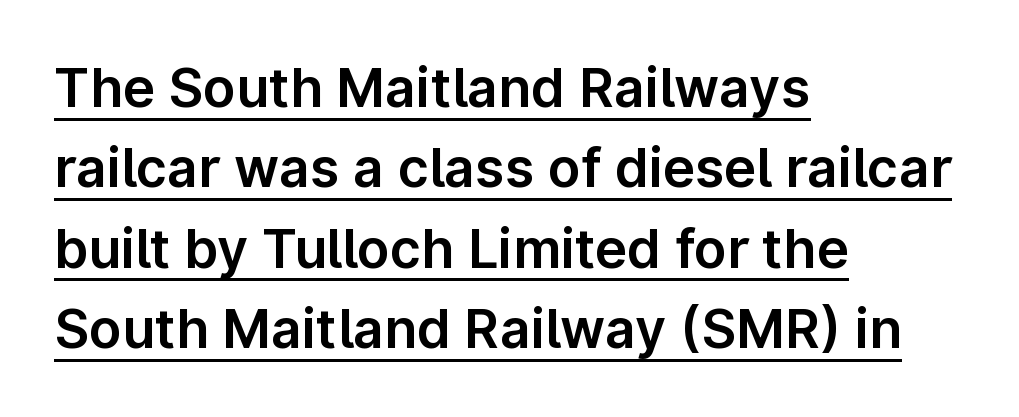
{"serif": "no", "italic": "no", "width": "normal", "stroke_contrast": "low", "x_height": "medium", "monospaced": "no", "underline": "yes", "align": "left", "line_spacing": "normal", "line_spacing_ratio": 1.49, "letter_spacing": "normal", "letter_spacing_em": 0.0, "glyph_px": 54}
